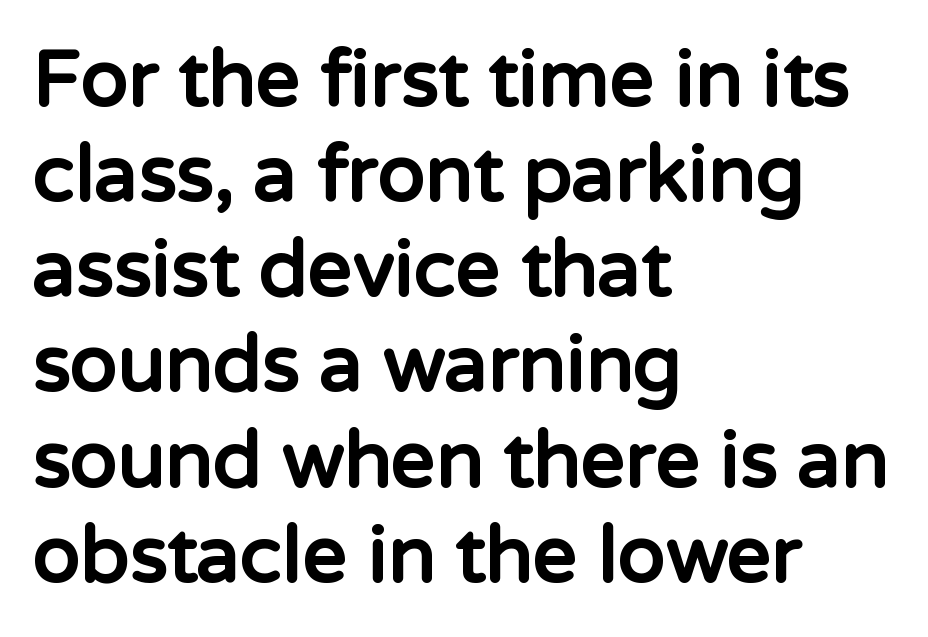
Q: Is the text bold? A: Yes.
Q: Is the text italic (slanted)? A: No, it is upright.
Q: Is the typeface a serif or a sans-serif typeface? A: Sans-serif.
Q: Is the text underlined? A: No.
Q: How is the paragraph aligned? A: Left-aligned.
Q: Is the spacing between letters normal or unusually wide? A: Normal.
Q: Width (condensed, normal, or wide)? A: Normal.
Q: Stroke contrast? A: Low.
Q: x-height? A: Medium.
Q: Monospaced? A: No.
